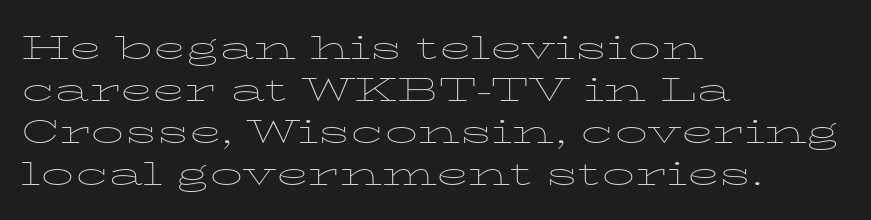
Q: Is the text bold? A: No.
Q: Is the text italic (slanted)? A: No, it is upright.
Q: Is the typeface a serif or a sans-serif typeface? A: Serif.
Q: Is the text underlined? A: No.
Q: How is the paragraph aligned? A: Left-aligned.
Q: Is the spacing between letters normal or unusually wide? A: Normal.
Q: Is the spacing between lines tight, normal or loose? A: Normal.
Q: Width (condensed, normal, or wide)? A: Wide.
Q: Stroke contrast? A: Low.
Q: x-height? A: Medium.
Q: Monospaced? A: No.
